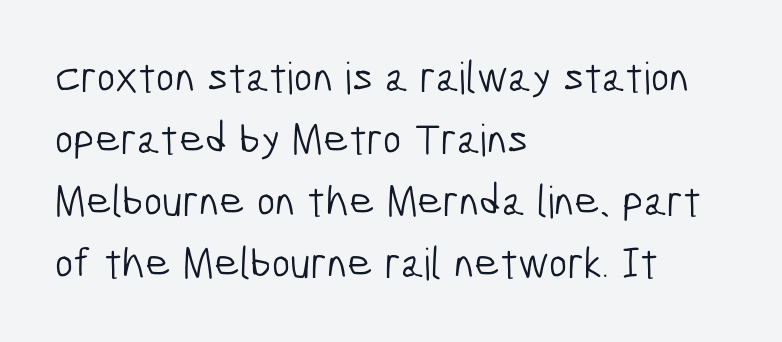
The image shows 44 px light, condensed sans-serif type; set left-aligned, normal line spacing (1.41x), normal letter spacing, not underlined; low stroke contrast and a medium x-height.
